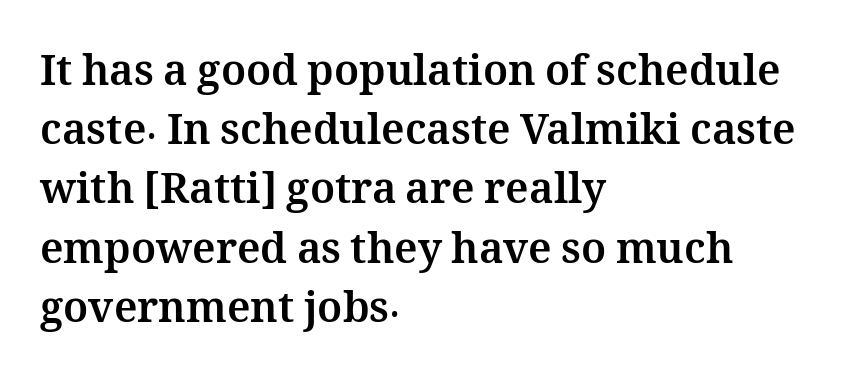
The image shows 42 px bold type, upright; set left-aligned, normal line spacing (1.41x), normal letter spacing, not underlined; medium stroke contrast and a medium x-height.
